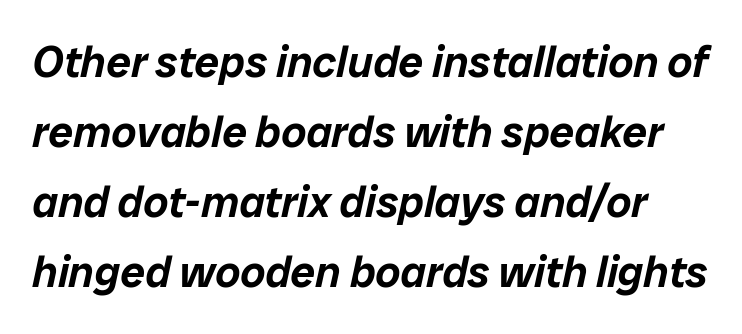
The image shows 44 px text type, italic (leaning right); set normal line spacing (1.59x), normal letter spacing, not underlined; low stroke contrast and a medium x-height.
